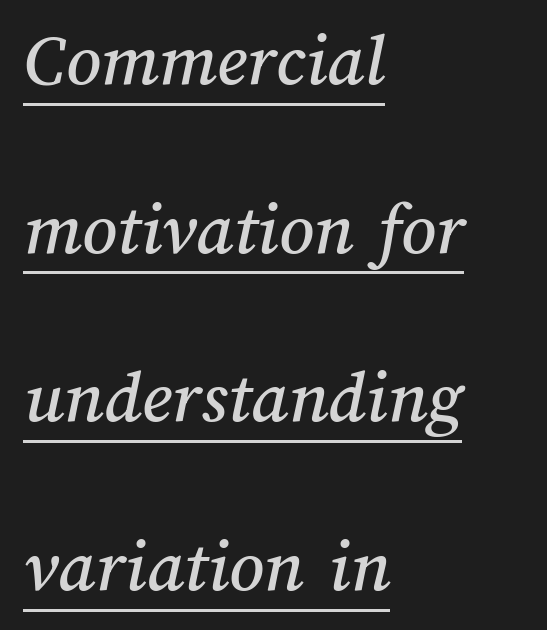
The image shows 76 px text type; set left-aligned, loose line spacing (2.22x), normal letter spacing, underlined; medium stroke contrast and a medium x-height.
